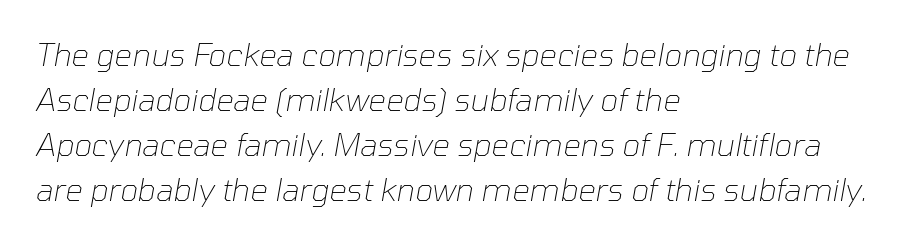
Q: Is the text bold? A: No.
Q: Is the text italic (slanted)? A: Yes, it leans right by about 10 degrees.
Q: Is the text underlined? A: No.
Q: How is the paragraph aligned? A: Left-aligned.
Q: Is the spacing between letters normal or unusually wide? A: Normal.
Q: Is the spacing between lines tight, normal or loose? A: Normal.
Q: Width (condensed, normal, or wide)? A: Normal.
Q: Stroke contrast? A: Low.
Q: x-height? A: Medium.
Q: Monospaced? A: No.
